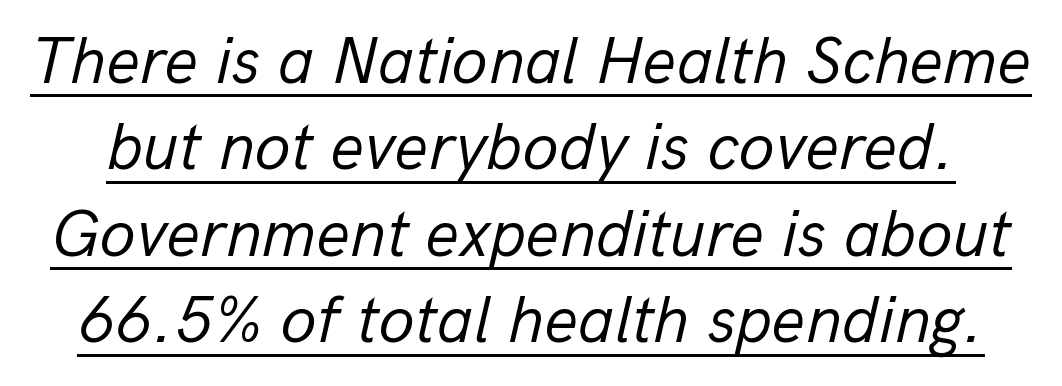
{"italic": "yes", "lean": "right", "slant_degrees": 13, "bold": "no", "weight": "regular", "width": "normal", "stroke_contrast": "low", "x_height": "medium", "monospaced": "no", "underline": "yes", "line_spacing": "normal", "line_spacing_ratio": 1.31, "letter_spacing": "normal", "letter_spacing_em": 0.0, "glyph_px": 66}
